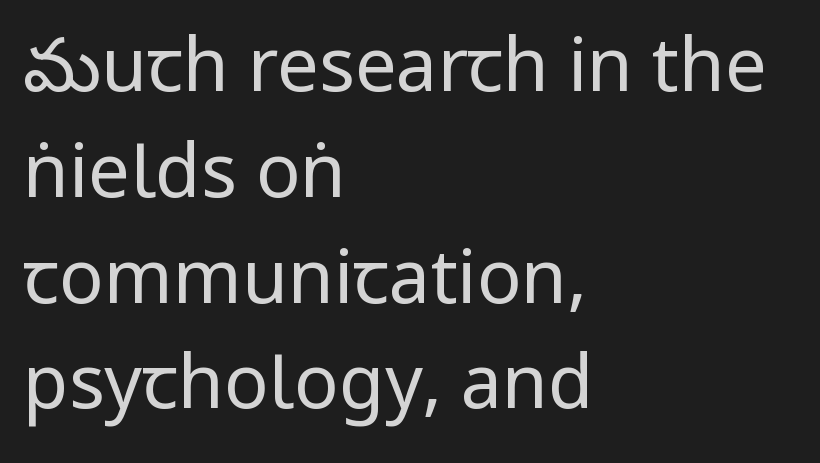
Q: Is the text bold? A: No.
Q: Is the text italic (slanted)? A: No, it is upright.
Q: Is the typeface a serif or a sans-serif typeface? A: Sans-serif.
Q: Is the text underlined? A: No.
Q: How is the paragraph aligned? A: Left-aligned.
Q: Is the spacing between letters normal or unusually wide? A: Normal.
Q: Is the spacing between lines tight, normal or loose? A: Normal.
Q: Width (condensed, normal, or wide)? A: Condensed.
Q: Stroke contrast? A: Low.
Q: x-height? A: Large.
Q: Monospaced? A: No.
